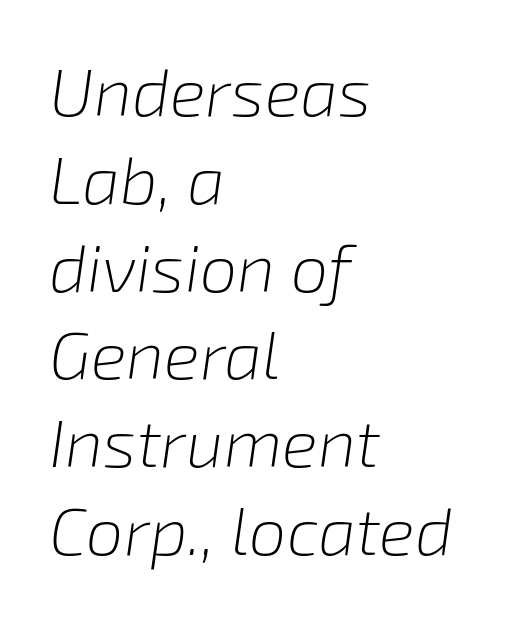
{"italic": "yes", "lean": "right", "slant_degrees": 8, "bold": "no", "weight": "light", "width": "normal", "stroke_contrast": "low", "x_height": "medium", "monospaced": "no", "underline": "no", "align": "left", "line_spacing": "normal", "line_spacing_ratio": 1.31, "letter_spacing": "normal", "letter_spacing_em": 0.0, "glyph_px": 67}
